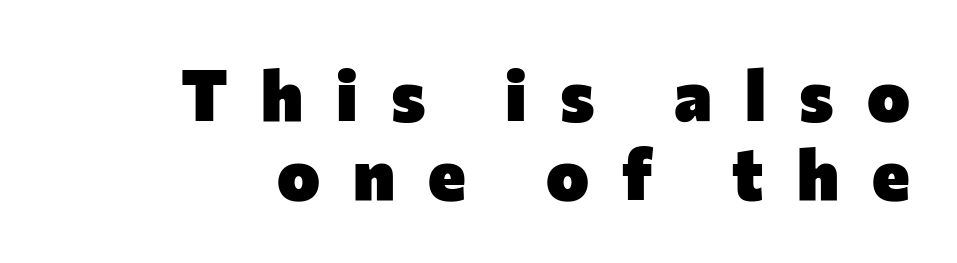
The image shows 72 px heavy sans-serif type, upright; set right-aligned, tight line spacing (1.1x), unusually wide letter spacing (+0.46 em), not underlined; low stroke contrast and a medium x-height.
